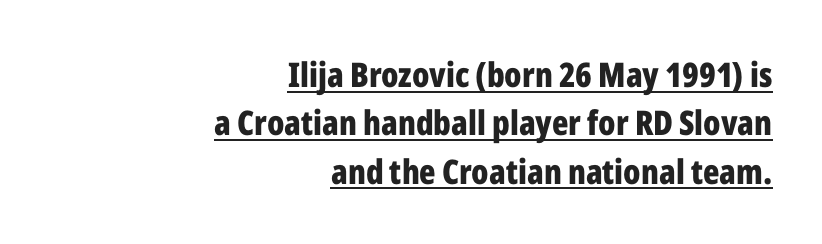
Spacing verdict: proportional, widths tailored to each character. Italic? Not at all — the glyphs are vertical. Compared with undecorated copy, this sample adds a rule below the words. The strokes are fattened all the way to bold. Normally led — the rows are evenly, conventionally spaced.
